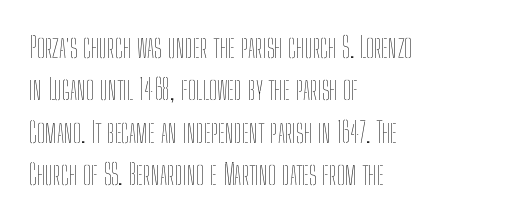
Q: Is the text bold? A: No.
Q: Is the text italic (slanted)? A: No, it is upright.
Q: Is the text underlined? A: No.
Q: How is the paragraph aligned? A: Left-aligned.
Q: Is the spacing between letters normal or unusually wide? A: Normal.
Q: Is the spacing between lines tight, normal or loose? A: Normal.
Q: Width (condensed, normal, or wide)? A: Condensed.
Q: Stroke contrast? A: Low.
Q: x-height? A: Medium.
Q: Monospaced? A: No.
